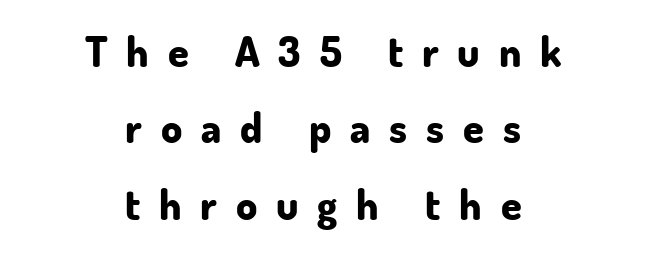
Nope, not italic — everything's standing straight. The rendering uses natural spacing where letterforms have individual widths. These words are printed bold, with thick strokes throughout. These lines are composed in type without serifs. Display-style spreading of the glyphs; the letterfit is very open. The setting favours the middle, as headings and verse often do.
